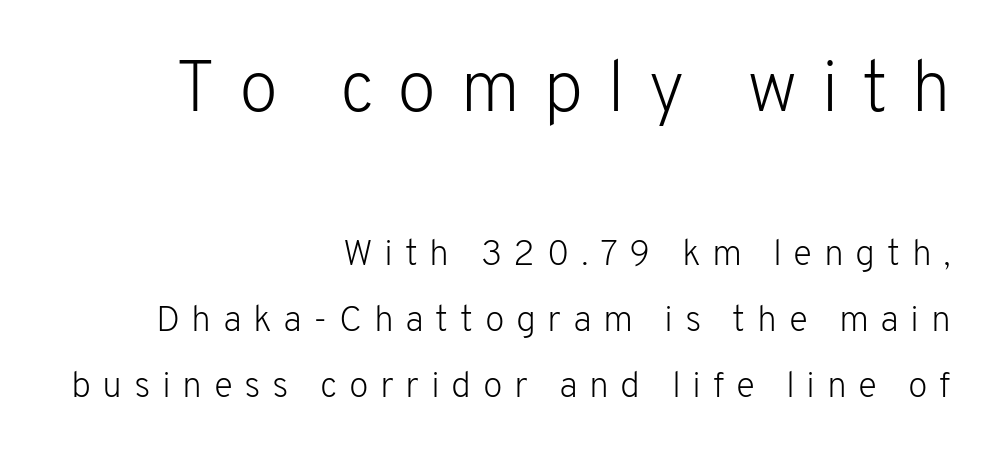
Q: Is the text bold? A: No.
Q: Is the text italic (slanted)? A: No, it is upright.
Q: Is the typeface a serif or a sans-serif typeface? A: Sans-serif.
Q: Is the text underlined? A: No.
Q: How is the paragraph aligned? A: Right-aligned.
Q: Is the spacing between letters normal or unusually wide? A: Unusually wide.
Q: Which block of text is set in a larger size, the first (top) or the second (bottom)? A: The first (top) one.
Q: Width (condensed, normal, or wide)? A: Normal.
Q: Stroke contrast? A: Low.
Q: x-height? A: Medium.
Q: Monospaced? A: No.
